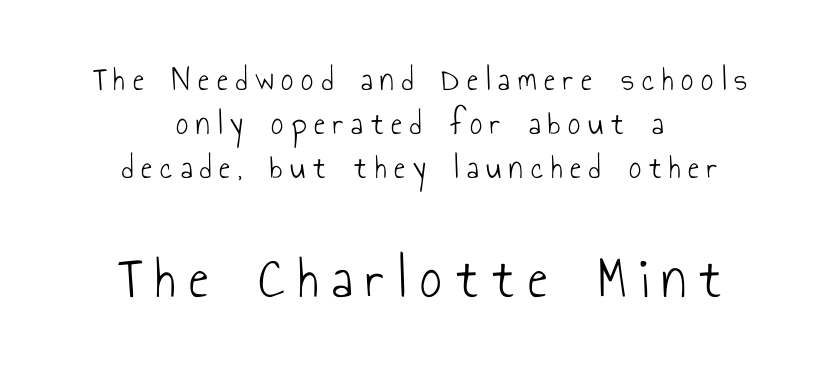
{"serif": "no", "italic": "no", "bold": "no", "weight": "light", "width": "condensed", "stroke_contrast": "low", "x_height": "small", "monospaced": "no", "underline": "no", "align": "center", "line_spacing": "normal", "line_spacing_ratio": 1.29, "letter_spacing": "wide", "letter_spacing_em": 0.23, "larger_block": "second", "size_ratio": 1.76, "glyph_px": 60}
